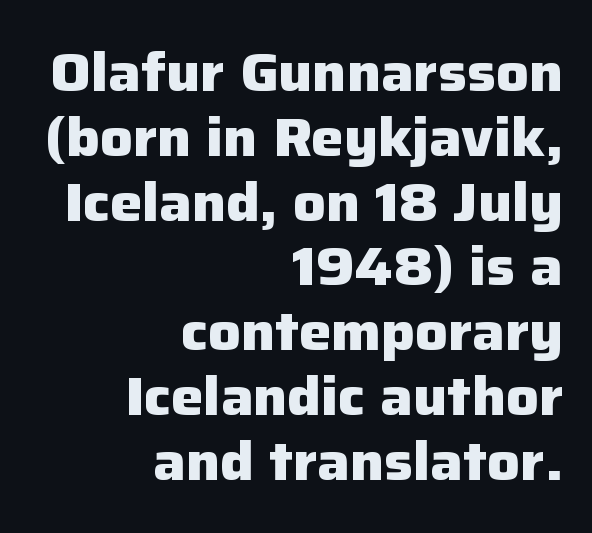
Q: Is the text bold? A: Yes.
Q: Is the text italic (slanted)? A: No, it is upright.
Q: Is the typeface a serif or a sans-serif typeface? A: Sans-serif.
Q: Is the text underlined? A: No.
Q: How is the paragraph aligned? A: Right-aligned.
Q: Is the spacing between letters normal or unusually wide? A: Normal.
Q: Width (condensed, normal, or wide)? A: Normal.
Q: Stroke contrast? A: Low.
Q: x-height? A: Medium.
Q: Monospaced? A: No.
